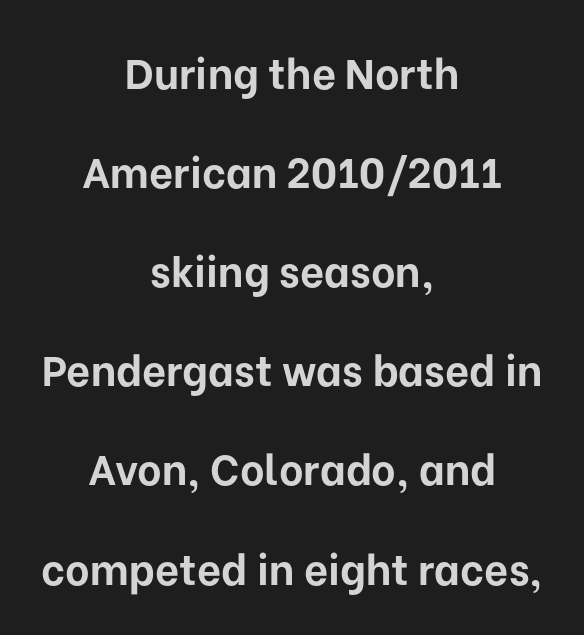
The image shows 42 px bold sans-serif type, upright; set centered, loose line spacing (2.36x), normal letter spacing, not underlined; low stroke contrast and a medium x-height.
